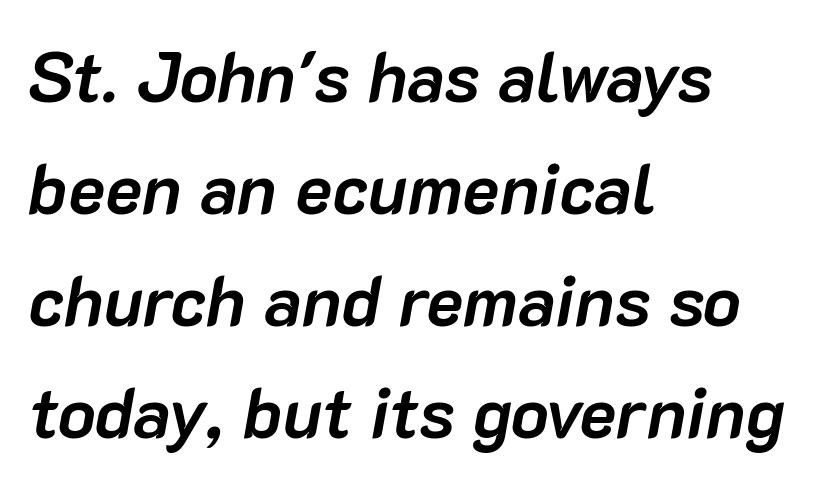
Q: Is the text bold? A: Yes.
Q: Is the text italic (slanted)? A: Yes, it leans right by about 10 degrees.
Q: Is the text underlined? A: No.
Q: How is the paragraph aligned? A: Left-aligned.
Q: Is the spacing between letters normal or unusually wide? A: Normal.
Q: Is the spacing between lines tight, normal or loose? A: Normal.
Q: Width (condensed, normal, or wide)? A: Normal.
Q: Stroke contrast? A: Low.
Q: x-height? A: Medium.
Q: Monospaced? A: No.
